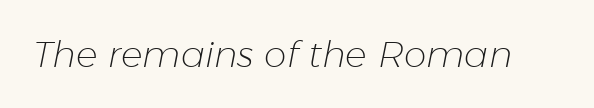
Q: Is the text bold? A: No.
Q: Is the text italic (slanted)? A: Yes, it leans right by about 11 degrees.
Q: Is the text underlined? A: No.
Q: Is the spacing between letters normal or unusually wide? A: Normal.
Q: Width (condensed, normal, or wide)? A: Normal.
Q: Stroke contrast? A: Low.
Q: x-height? A: Medium.
Q: Monospaced? A: No.
